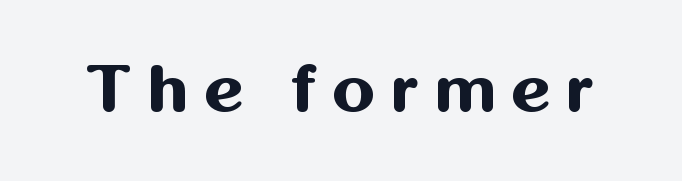
Q: Is the text bold? A: Yes.
Q: Is the text italic (slanted)? A: No, it is upright.
Q: Is the typeface a serif or a sans-serif typeface? A: Sans-serif.
Q: Is the text underlined? A: No.
Q: Is the spacing between letters normal or unusually wide? A: Unusually wide.
Q: Width (condensed, normal, or wide)? A: Normal.
Q: Stroke contrast? A: Medium.
Q: x-height? A: Medium.
Q: Monospaced? A: No.
